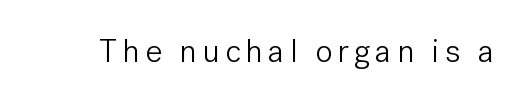
Q: Is the text bold? A: No.
Q: Is the text italic (slanted)? A: No, it is upright.
Q: Is the typeface a serif or a sans-serif typeface? A: Sans-serif.
Q: Is the text underlined? A: No.
Q: Width (condensed, normal, or wide)? A: Normal.
Q: Stroke contrast? A: Low.
Q: x-height? A: Medium.
Q: Monospaced? A: No.
